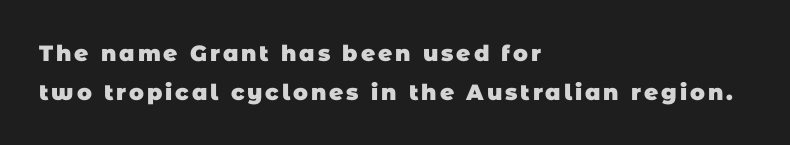
Weight check: bold — yes, fully. The text block is weighted toward the left margin, trailing off unevenly rightward. No word sits above an underline.
